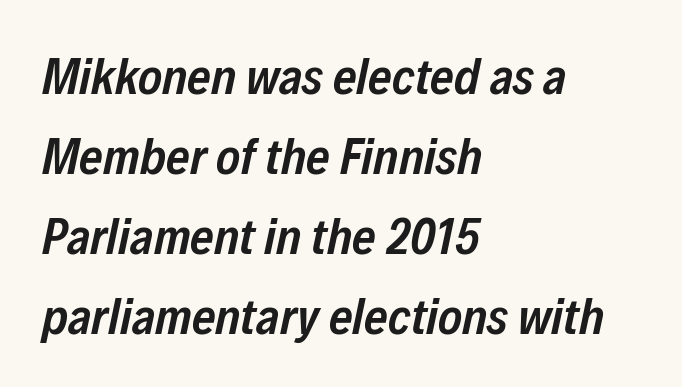
The image shows 51 px semibold, condensed type, italic (leaning right); set left-aligned, normal line spacing (1.57x), normal letter spacing, not underlined; low stroke contrast and a medium x-height.
